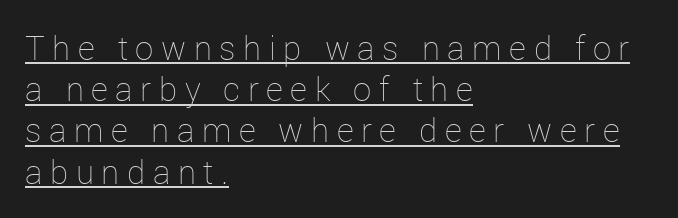
{"italic": "no", "bold": "no", "weight": "thin", "width": "normal", "stroke_contrast": "low", "x_height": "medium", "monospaced": "no", "underline": "yes", "align": "left", "line_spacing": "normal", "line_spacing_ratio": 1.25, "letter_spacing": "wide", "letter_spacing_em": 0.23, "glyph_px": 33}
